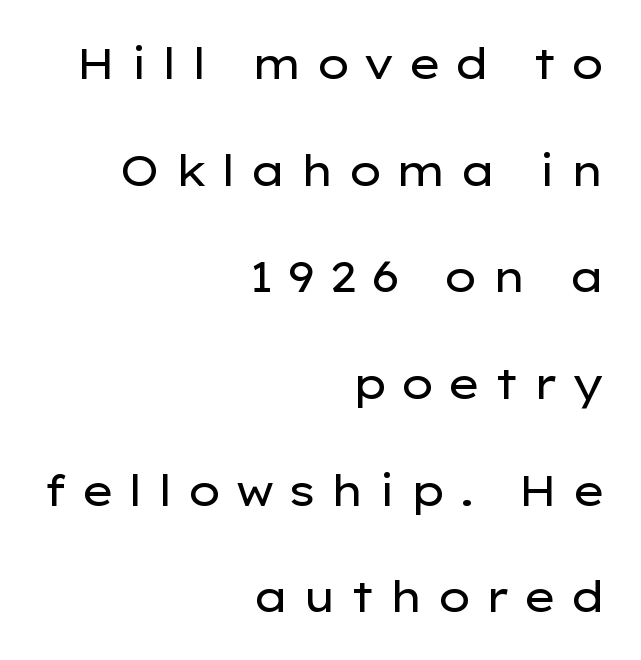
The lines in this sample share a right terminus and differ only in where they begin. Underline: absent. No letter is thick-stroked: the sample isn't bold. In terms of posture, this sample is upright. The characters display no serif detailing; their extremities are plain.
